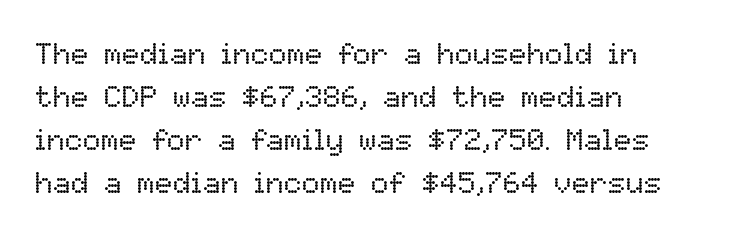
Q: Is the text bold? A: No.
Q: Is the text italic (slanted)? A: No, it is upright.
Q: Is the text underlined? A: No.
Q: How is the paragraph aligned? A: Left-aligned.
Q: Is the spacing between letters normal or unusually wide? A: Normal.
Q: Is the spacing between lines tight, normal or loose? A: Normal.
Q: Width (condensed, normal, or wide)? A: Normal.
Q: Stroke contrast? A: Low.
Q: x-height? A: Medium.
Q: Monospaced? A: No.
